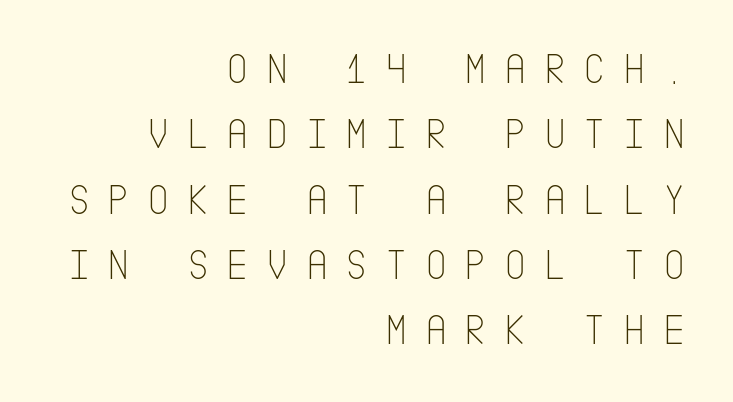
{"serif": "no", "italic": "no", "bold": "no", "weight": "thin", "width": "condensed", "stroke_contrast": "low", "x_height": "large", "underline": "no", "align": "right", "line_spacing": "normal", "line_spacing_ratio": 1.52, "letter_spacing": "wide", "letter_spacing_em": 0.4, "glyph_px": 43}
